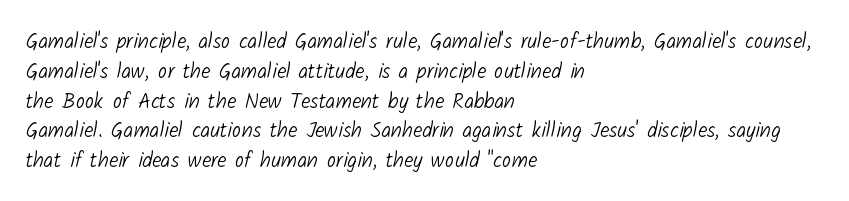
{"bold": "no", "underline": "no", "align": "left", "line_spacing": "normal", "line_spacing_ratio": 1.42, "letter_spacing": "normal", "letter_spacing_em": 0.0, "glyph_px": 21}
